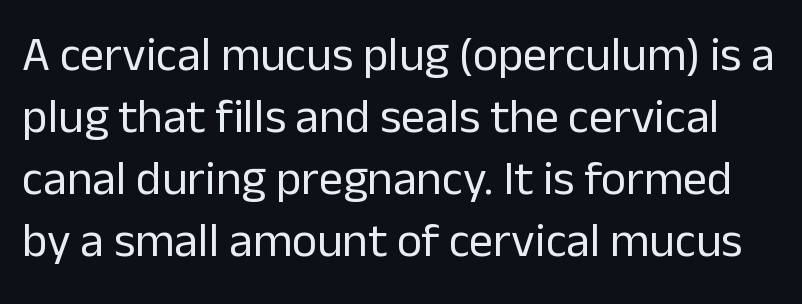
Q: Is the text bold? A: No.
Q: Is the text italic (slanted)? A: No, it is upright.
Q: Is the typeface a serif or a sans-serif typeface? A: Sans-serif.
Q: Is the text underlined? A: No.
Q: Is the spacing between letters normal or unusually wide? A: Normal.
Q: Is the spacing between lines tight, normal or loose? A: Normal.
Q: Width (condensed, normal, or wide)? A: Normal.
Q: Stroke contrast? A: Low.
Q: x-height? A: Medium.
Q: Monospaced? A: No.
